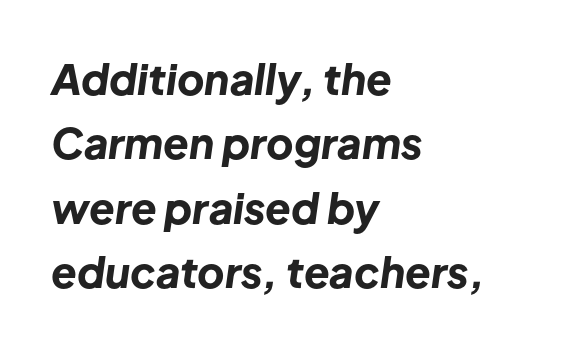
Plenty of ink on the page — the face is bold. Only glyphs here, with clear space below each row. The whole block is typeset with a tilt. Compared with a centered layout, this one pins lines to the left instead. You could not count columns in this text — the font is proportionally spaced.
